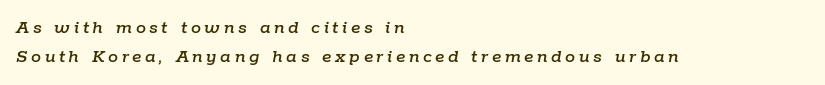
{"italic": "yes", "lean": "right", "slant_degrees": 9, "underline": "no", "align": "left", "line_spacing": "normal", "line_spacing_ratio": 1.44, "glyph_px": 20}
